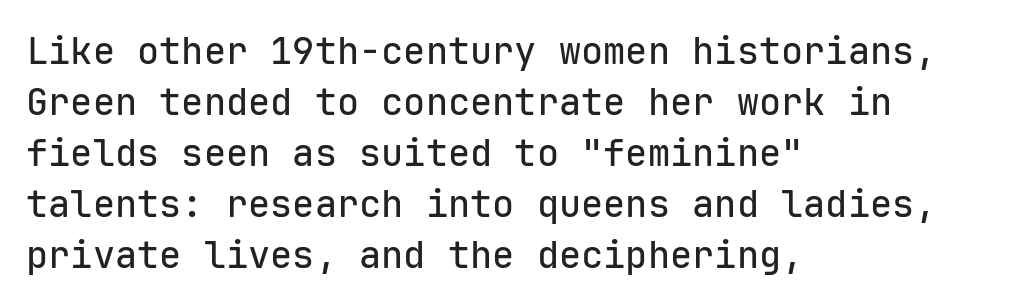
The image shows 37 px sans-serif type, upright, monospaced; set left-aligned, normal line spacing (1.38x), normal letter spacing, not underlined; low stroke contrast and a medium x-height.
